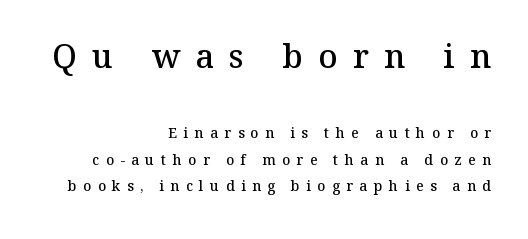
{"serif": "yes", "italic": "no", "bold": "semi", "weight": "semibold", "width": "normal", "stroke_contrast": "medium", "x_height": "medium", "monospaced": "no", "underline": "no", "align": "right", "line_spacing_ratio": 1.88, "letter_spacing": "wide", "letter_spacing_em": 0.46, "larger_block": "first", "size_ratio": 2.36, "glyph_px": 33}
